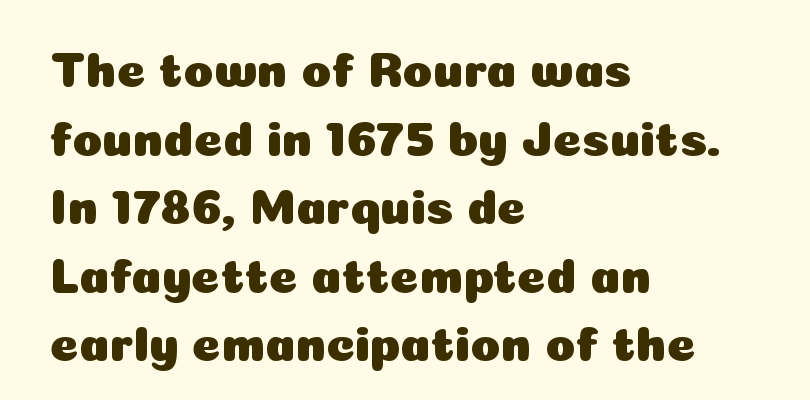
The type family on display is of the sans-serif kind. This sample has the flowing, uneven cadence of proportional lettering. The passage shown stacks its lines at a standard gap. Does the lettering tilt? It doesn't — this is upright. There is no visible air inserted between adjacent glyphs. Letters rest on an invisible, unmarked baseline.
